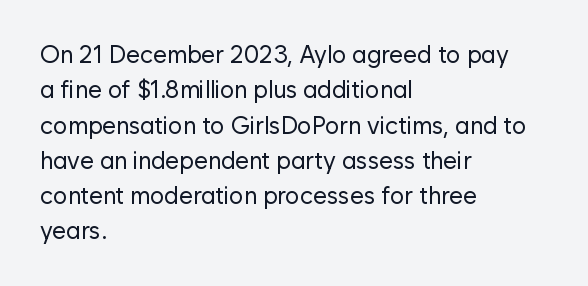
Q: Is the text bold? A: No.
Q: Is the text italic (slanted)? A: No, it is upright.
Q: Is the text underlined? A: No.
Q: How is the paragraph aligned? A: Left-aligned.
Q: Is the spacing between letters normal or unusually wide? A: Normal.
Q: Is the spacing between lines tight, normal or loose? A: Normal.
